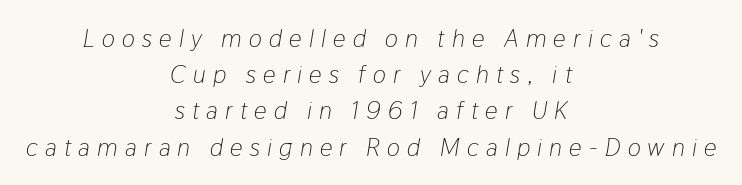
The tracking reads as deliberately expanded to a designer's eye. The weight tops out at a normal text grade. Is the type slanted? Yes — the strokes lean at a clear angle. The whitespace from short lines is split evenly between both sides.
